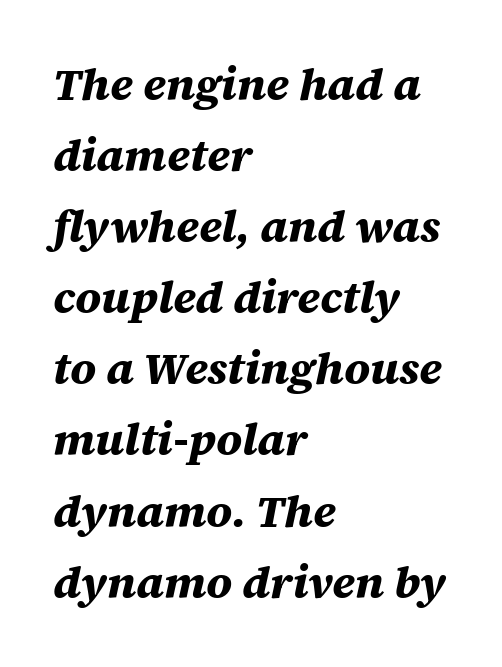
{"italic": "yes", "lean": "right", "slant_degrees": 12, "bold": "yes", "weight": "bold", "width": "normal", "stroke_contrast": "medium", "x_height": "large", "monospaced": "no", "underline": "no", "align": "left", "line_spacing": "normal", "line_spacing_ratio": 1.58, "letter_spacing": "normal", "letter_spacing_em": 0.0, "glyph_px": 45}
